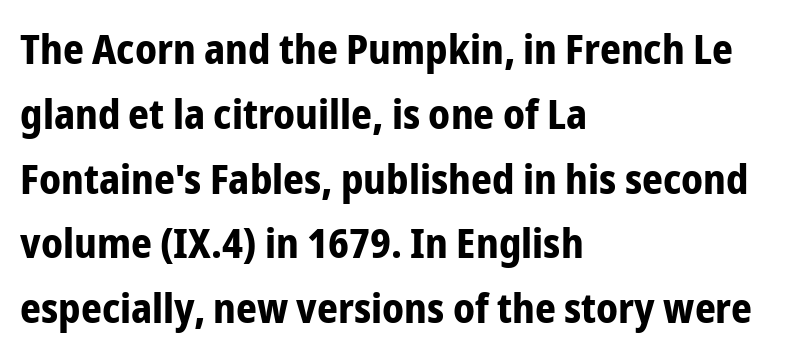
The image shows 41 px bold, condensed sans-serif type, upright; set left-aligned, normal line spacing (1.58x), normal letter spacing, not underlined; low stroke contrast and a medium x-height.
